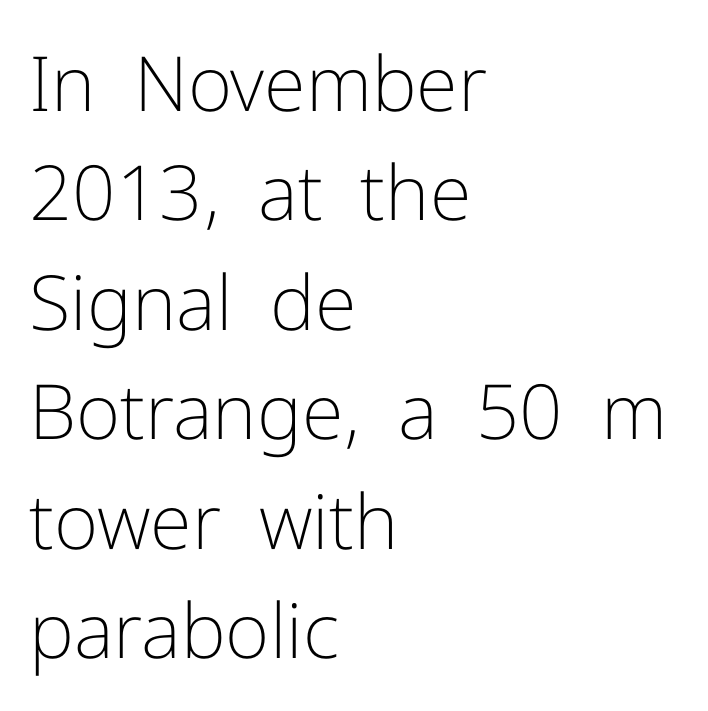
The image shows 76 px light sans-serif type, upright; set left-aligned, normal line spacing (1.44x), normal letter spacing, not underlined; low stroke contrast and a medium x-height.
